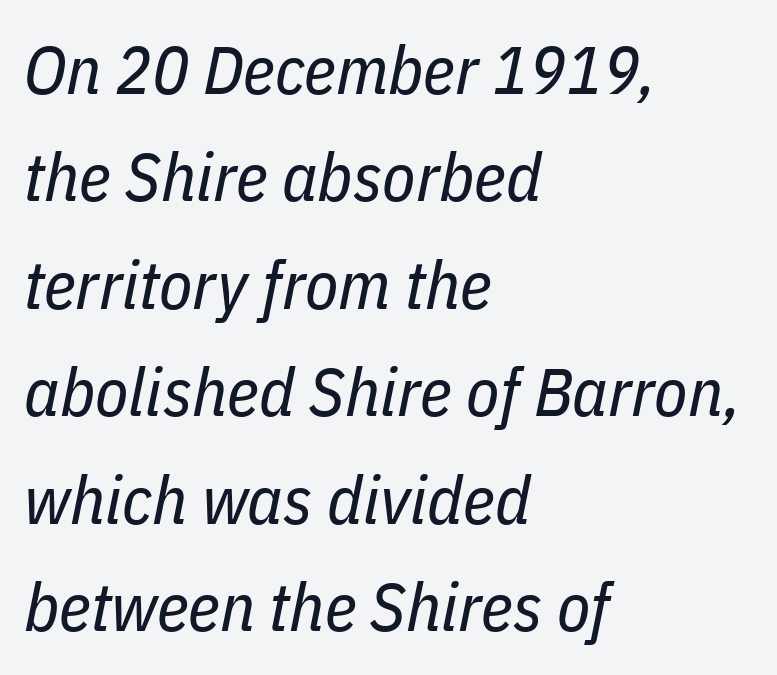
These lines are rendered in a variable-pitch font. Horizontally, the lines are justified to the leading edge only. Reading down the column, the eye jumps a familiar distance to each next line. Would a proofreader flag this as italicized? Yes. The letters sit at their default tracking, neither squeezed nor spread. The strip under each line holds only bare page.
